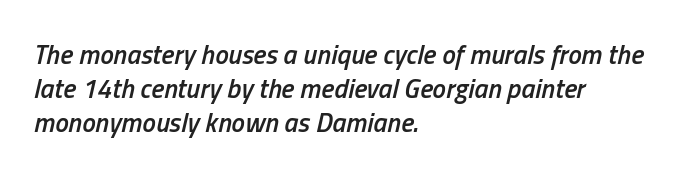
{"italic": "yes", "lean": "right", "slant_degrees": 13, "bold": "semi", "underline": "no", "align": "left", "line_spacing": "normal", "line_spacing_ratio": 1.26, "letter_spacing": "normal", "letter_spacing_em": 0.0, "glyph_px": 27}
